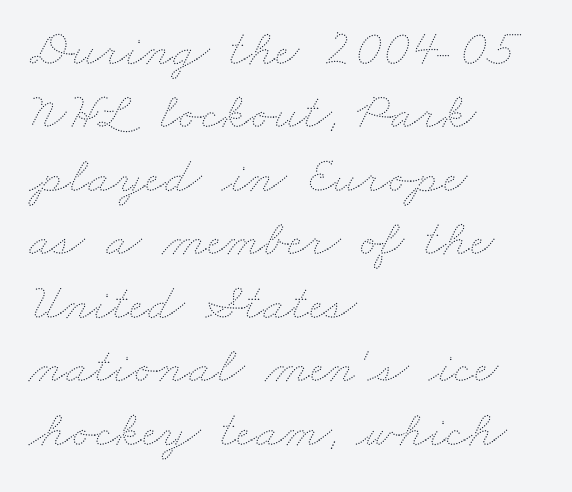
The image shows 52 px thin, wide type; set left-aligned, line spacing 1.22x, normal letter spacing, not underlined; medium stroke contrast and a small x-height.
